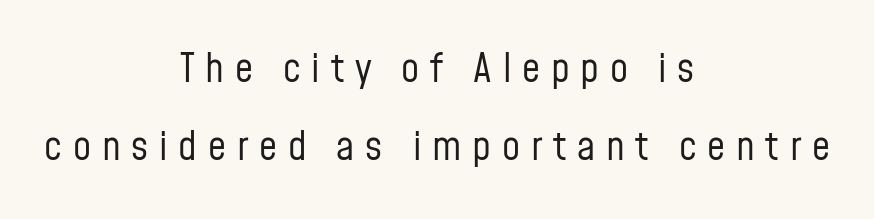
Q: Is the text bold? A: No.
Q: Is the text italic (slanted)? A: No, it is upright.
Q: Is the typeface a serif or a sans-serif typeface? A: Sans-serif.
Q: Is the text underlined? A: No.
Q: How is the paragraph aligned? A: Centered.
Q: Is the spacing between letters normal or unusually wide? A: Unusually wide.
Q: Is the spacing between lines tight, normal or loose? A: Loose.
Q: Width (condensed, normal, or wide)? A: Condensed.
Q: Stroke contrast? A: Low.
Q: x-height? A: Medium.
Q: Monospaced? A: No.
